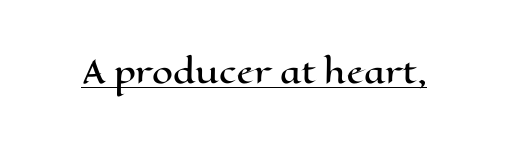
Q: Is the text italic (slanted)? A: No, it is upright.
Q: Is the text underlined? A: Yes.
Q: Is the spacing between letters normal or unusually wide? A: Normal.
Q: Width (condensed, normal, or wide)? A: Wide.
Q: Stroke contrast? A: High.
Q: x-height? A: Medium.
Q: Monospaced? A: No.
